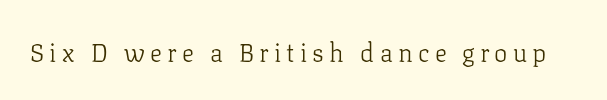
Any mark beneath the type? The region is blank. A light-to-regular cut is what we see here. Does extra space separate the letters? Yes, quite a lot of it. The lettering holds an erect, upright posture throughout.
